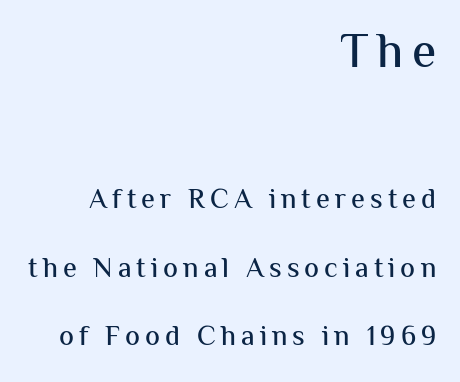
{"serif": "no", "italic": "no", "width": "normal", "stroke_contrast": "medium", "x_height": "medium", "monospaced": "no", "underline": "no", "align": "right", "line_spacing": "loose", "line_spacing_ratio": 2.45, "larger_block": "first", "size_ratio": 1.75, "glyph_px": 49}
